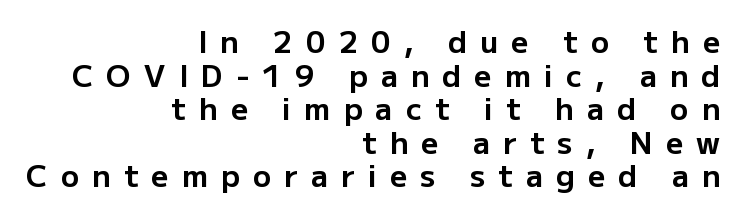
Q: Is the text bold? A: Yes.
Q: Is the text italic (slanted)? A: No, it is upright.
Q: Is the typeface a serif or a sans-serif typeface? A: Sans-serif.
Q: Is the text underlined? A: No.
Q: How is the paragraph aligned? A: Right-aligned.
Q: Is the spacing between letters normal or unusually wide? A: Unusually wide.
Q: Is the spacing between lines tight, normal or loose? A: Tight.
Q: Width (condensed, normal, or wide)? A: Normal.
Q: Stroke contrast? A: Low.
Q: x-height? A: Medium.
Q: Monospaced? A: No.
